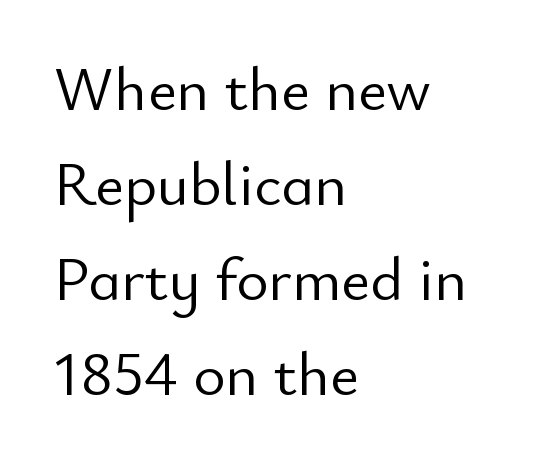
The image shows 62 px light sans-serif type, upright; set left-aligned, normal line spacing (1.53x), normal letter spacing, not underlined; low stroke contrast and a small x-height.
